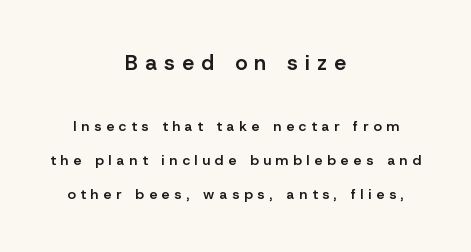
Honestly, there is no underline to notice here at all. Here the first block reads like a headline and the second like body copy. The tracking jumps out immediately: characters are airy and widely separated. Rendered with straight, roman letterforms. In terms of weight, the rendering is demibold, just under bold. The passage shown stacks its lines with a broad gap.
